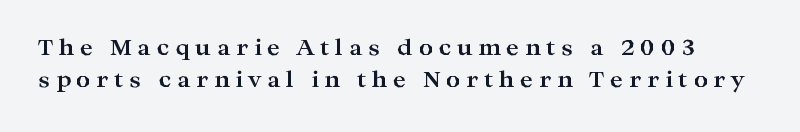
The image shows 22 px bold type, upright; set normal line spacing (1.46x), unusually wide letter spacing (+0.26 em), not underlined.
